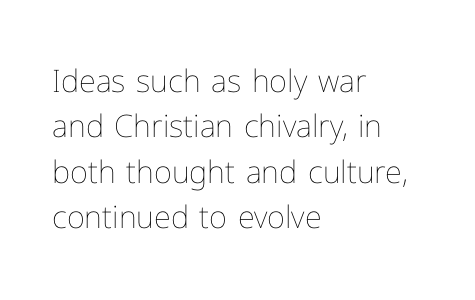
{"italic": "no", "bold": "no", "weight": "thin", "width": "normal", "stroke_contrast": "low", "x_height": "medium", "monospaced": "no", "underline": "no", "align": "left", "line_spacing": "normal", "line_spacing_ratio": 1.46, "letter_spacing": "normal", "letter_spacing_em": 0.0, "glyph_px": 31}
